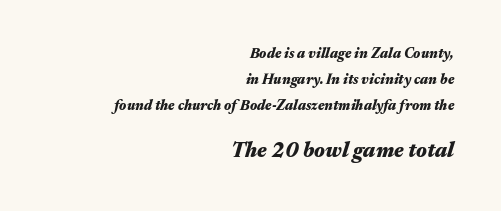
Reading down the block, your eye finds every line finishing at a fixed right position. Inter-character spacing is left at the font's built-in metrics. An italicized treatment has been applied to the whole sample. Two sizes are in play, and the larger belongs to the second block. Bare-footed words on every line. The letters are bold, with thick, heavy strokes.
